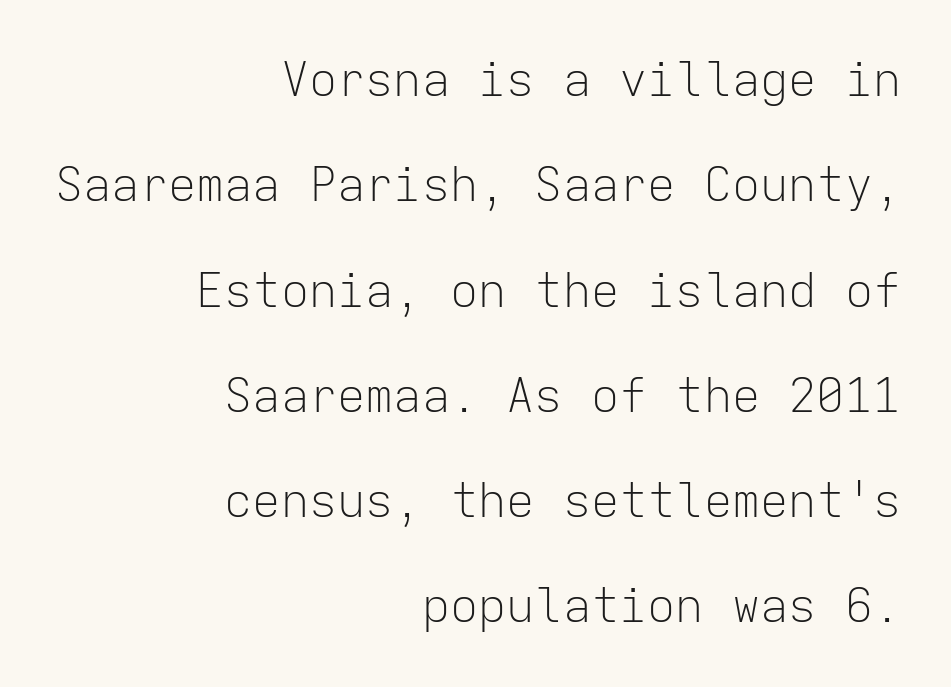
Q: Is the text bold? A: No.
Q: Is the text italic (slanted)? A: No, it is upright.
Q: Is the typeface a serif or a sans-serif typeface? A: Sans-serif.
Q: Is the text underlined? A: No.
Q: How is the paragraph aligned? A: Right-aligned.
Q: Is the spacing between letters normal or unusually wide? A: Normal.
Q: Is the spacing between lines tight, normal or loose? A: Loose.
Q: Width (condensed, normal, or wide)? A: Normal.
Q: Stroke contrast? A: Low.
Q: x-height? A: Medium.
Q: Monospaced? A: Yes.
